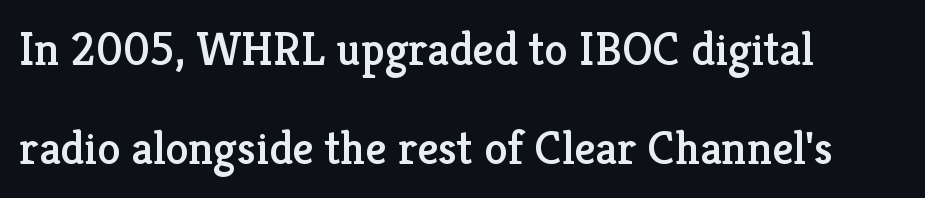
Q: Is the text italic (slanted)? A: No, it is upright.
Q: Is the typeface a serif or a sans-serif typeface? A: Serif.
Q: Is the text underlined? A: No.
Q: How is the paragraph aligned? A: Left-aligned.
Q: Is the spacing between letters normal or unusually wide? A: Normal.
Q: Is the spacing between lines tight, normal or loose? A: Loose.
Q: Width (condensed, normal, or wide)? A: Normal.
Q: Stroke contrast? A: Low.
Q: x-height? A: Medium.
Q: Monospaced? A: No.
